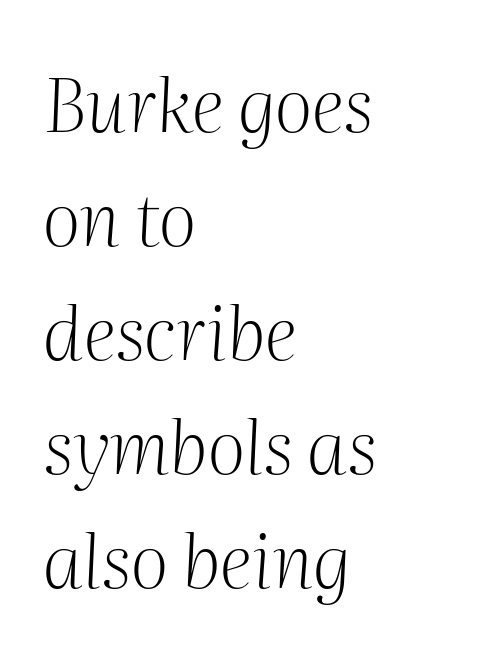
The image shows 75 px light serif type, italic (leaning right); set left-aligned, normal line spacing (1.52x), normal letter spacing, not underlined; medium stroke contrast and a medium x-height.
